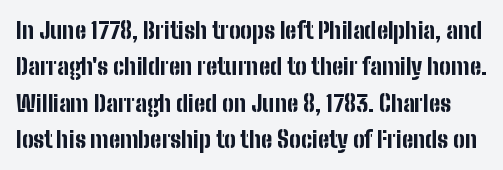
The image shows 23 px bold type, upright; set normal line spacing (1.58x), normal letter spacing, not underlined.
